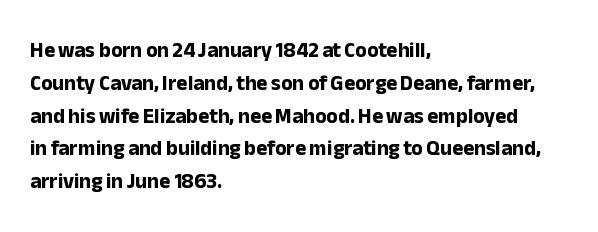
{"italic": "no", "bold": "yes", "underline": "no", "align": "left", "line_spacing": "normal", "line_spacing_ratio": 1.56, "letter_spacing": "normal", "letter_spacing_em": 0.0, "glyph_px": 21}
